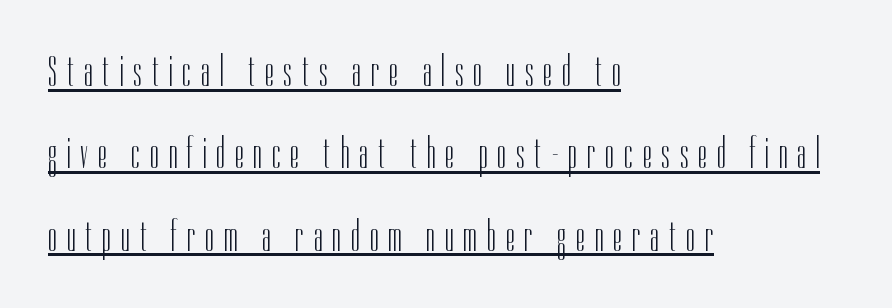
The image shows 44 px light, condensed sans-serif type, upright; set left-aligned, line spacing 1.87x, unusually wide letter spacing (+0.23 em), underlined; low stroke contrast and a medium x-height.
